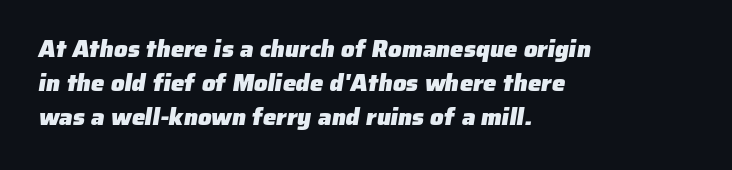
The image shows 24 px bold type; set left-aligned, normal line spacing (1.41x), normal letter spacing, not underlined.
